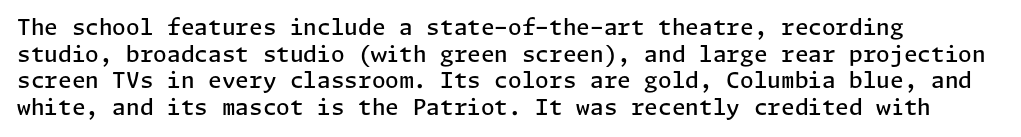
{"italic": "no", "bold": "semi", "underline": "no", "align": "left", "line_spacing_ratio": 1.21, "letter_spacing": "normal", "letter_spacing_em": 0.0, "glyph_px": 22}
